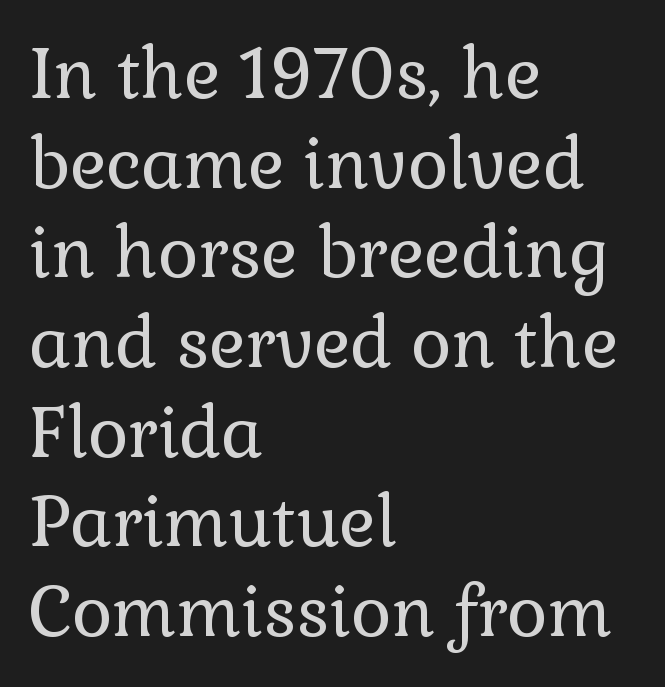
{"serif": "yes", "italic": "no", "bold": "no", "weight": "regular", "width": "normal", "x_height": "medium", "monospaced": "no", "underline": "no", "align": "left", "line_spacing": "normal", "line_spacing_ratio": 1.3, "letter_spacing": "normal", "letter_spacing_em": 0.0, "glyph_px": 69}
